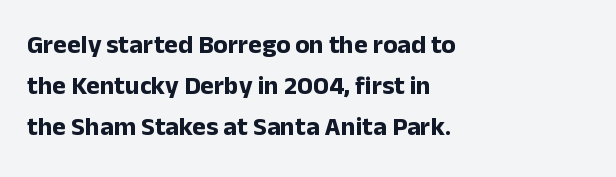
Q: Is the text bold? A: Yes.
Q: Is the text italic (slanted)? A: No, it is upright.
Q: Is the text underlined? A: No.
Q: How is the paragraph aligned? A: Left-aligned.
Q: Is the spacing between letters normal or unusually wide? A: Normal.
Q: Is the spacing between lines tight, normal or loose? A: Normal.
